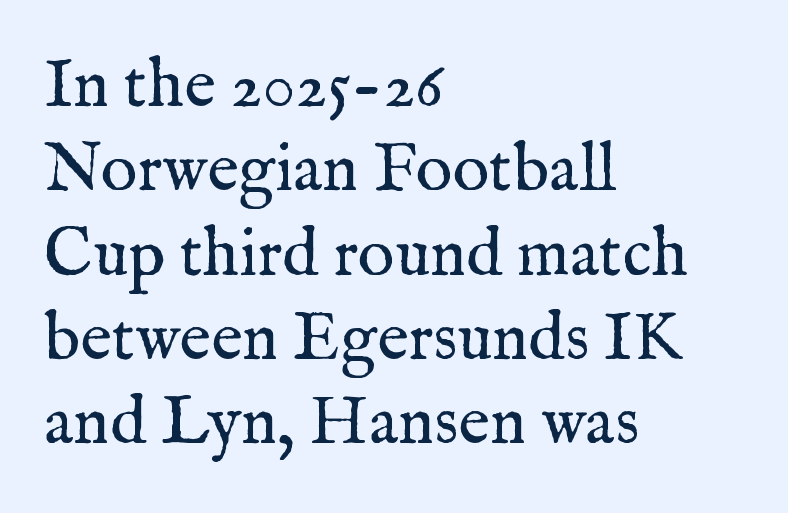
Q: Is the text bold? A: No.
Q: Is the text italic (slanted)? A: No, it is upright.
Q: Is the typeface a serif or a sans-serif typeface? A: Serif.
Q: Is the text underlined? A: No.
Q: How is the paragraph aligned? A: Left-aligned.
Q: Is the spacing between letters normal or unusually wide? A: Normal.
Q: Width (condensed, normal, or wide)? A: Normal.
Q: Stroke contrast? A: Medium.
Q: x-height? A: Medium.
Q: Monospaced? A: No.
